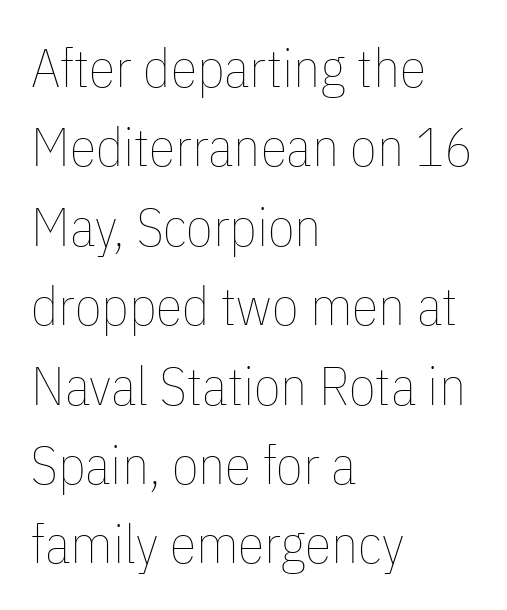
Q: Is the text bold? A: No.
Q: Is the text italic (slanted)? A: No, it is upright.
Q: Is the text underlined? A: No.
Q: How is the paragraph aligned? A: Left-aligned.
Q: Is the spacing between letters normal or unusually wide? A: Normal.
Q: Is the spacing between lines tight, normal or loose? A: Normal.
Q: Width (condensed, normal, or wide)? A: Condensed.
Q: Stroke contrast? A: Low.
Q: x-height? A: Medium.
Q: Monospaced? A: No.
